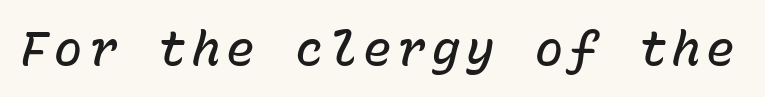
{"italic": "yes", "lean": "right", "slant_degrees": 15, "bold": "semi", "weight": "semibold", "width": "normal", "stroke_contrast": "low", "x_height": "medium", "monospaced": "yes", "underline": "no", "glyph_px": 47}
